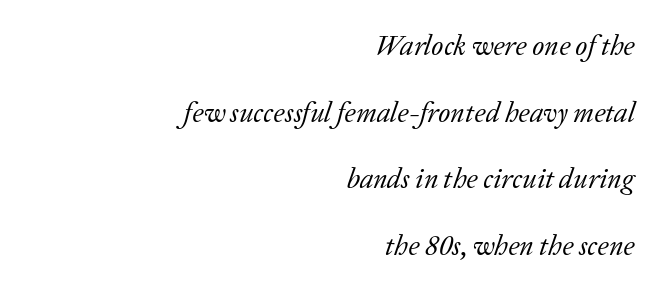
The face used here is proportionally spaced, like ordinary book or web type. A typesetter would label this face a serif. Caption: standard tracking, unaltered. There's an unmistakable incline to the writing here. Notice the wide empty band between every row — that's loose leading. The font is comparable to plain body text, perhaps lighter.
